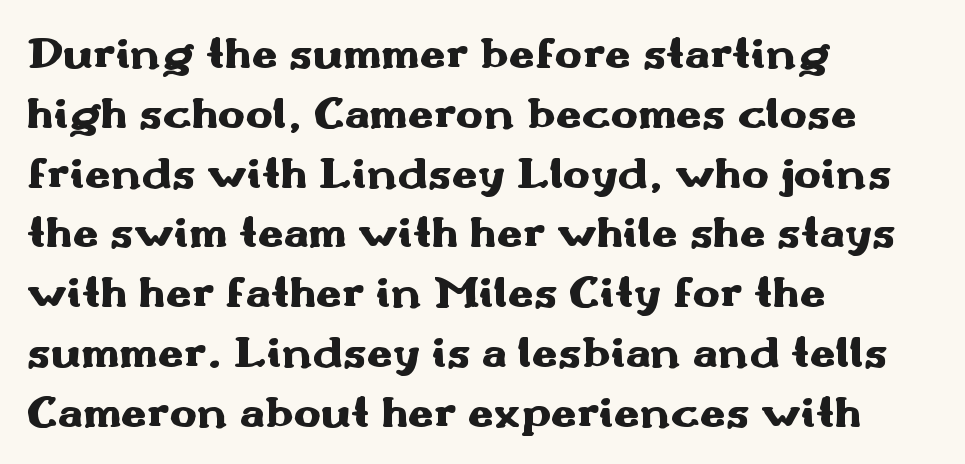
The image shows 46 px heavy, wide sans-serif type, upright; set left-aligned, normal line spacing (1.3x), normal letter spacing, not underlined; medium stroke contrast and a small x-height.
